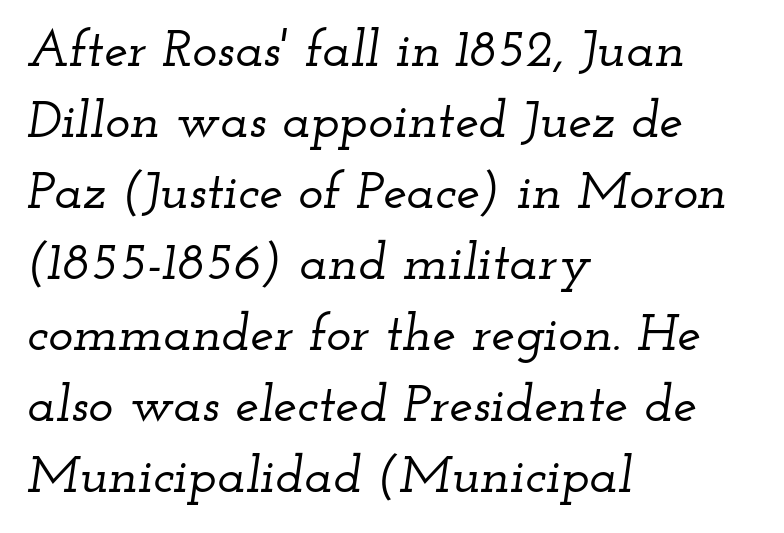
Spacing between characters is what you'd get straight out of the box. The vertical gap from one line to the next is medium. These lines are composed in type with serifs. Short and long lines alike share a common starting point at left.
